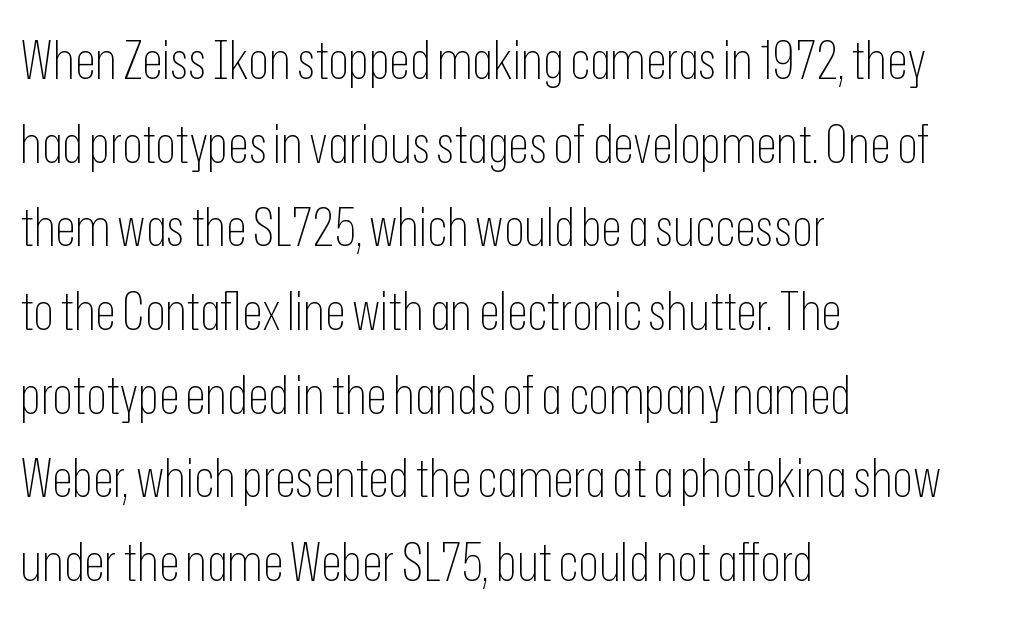
Does the lettering tilt? It doesn't — this is upright. These lines are rendered in a variable-pitch font. If you measured baseline to baseline, you'd find a middling distance. Nothing sits at the stroke ends, so this counts as sans-serif. The foot of each line stays bare and open. The tracking reads as untouched default to a designer's eye.
